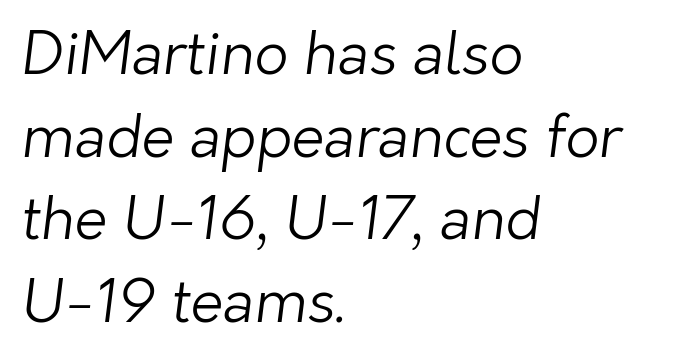
Is the type heavy? It reads as light-to-regular instead. Decoration check: the copy has no underline. This sample has the flowing, uneven cadence of proportional lettering. Every row of glyphs begins at an identical x-position on the left. The type family on display is of the sans-serif kind.
